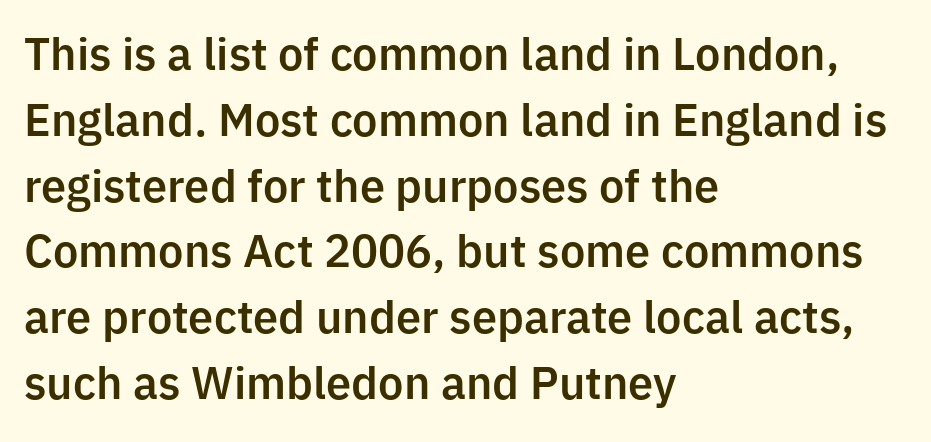
The image shows 43 px sans-serif type, upright; set left-aligned, normal line spacing (1.53x), normal letter spacing, not underlined; low stroke contrast and a medium x-height.
